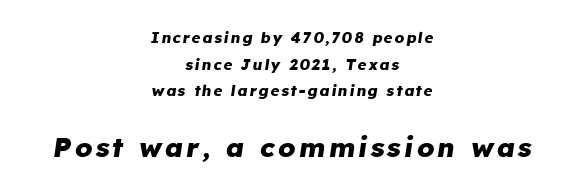
Q: Is the text bold? A: Yes.
Q: Is the text italic (slanted)? A: Yes, it leans right by about 8 degrees.
Q: Is the text underlined? A: No.
Q: How is the paragraph aligned? A: Centered.
Q: Which block of text is set in a larger size, the first (top) or the second (bottom)? A: The second (bottom) one.
